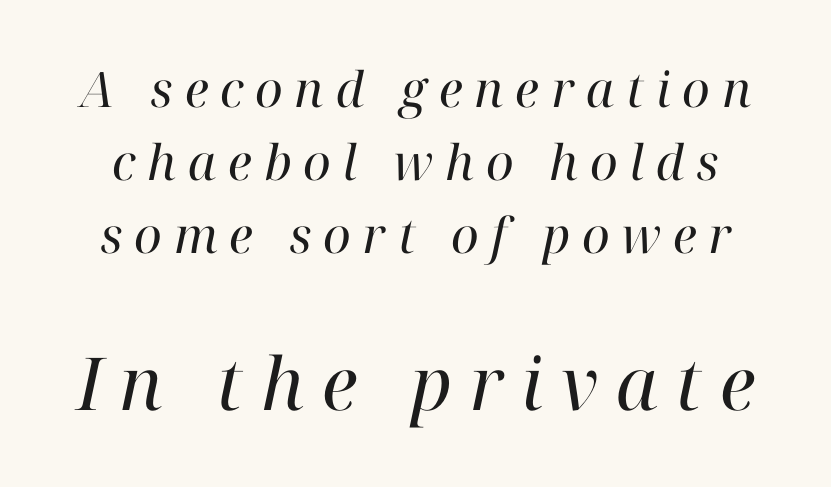
There is plenty of visible air inserted between adjacent glyphs. No chunkiness to these letters — they're not bold. These lines are rendered in a variable-pitch font. The typography opts for an oblique posture over an upright one. The lines sit at an ordinary, default distance from one another. Between these two stacked blocks, the lower one wins on size.
